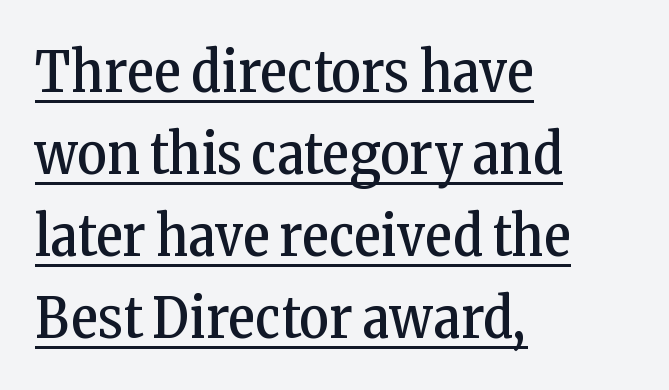
Think of a printed novel: that variable character pitch is what you see here. Notice how descenders clear the ascenders below comfortably — that's standard leading. Has an underline been added? It has. Little horizontal feet cap the strokes, marking this as serif type. Weight class: somewhere from thin through regular. Ordinary non-slanted type is in use.
